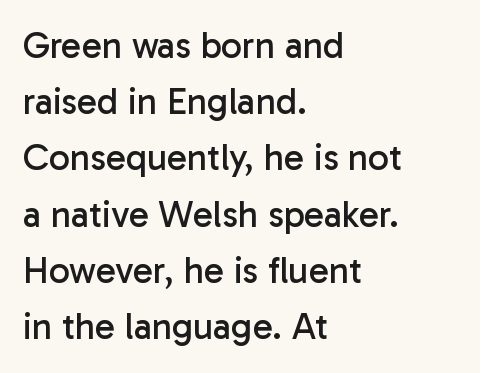
The image shows 37 px regular-weight sans-serif type, upright; set left-aligned, normal line spacing (1.52x), normal letter spacing, not underlined; low stroke contrast and a medium x-height.
